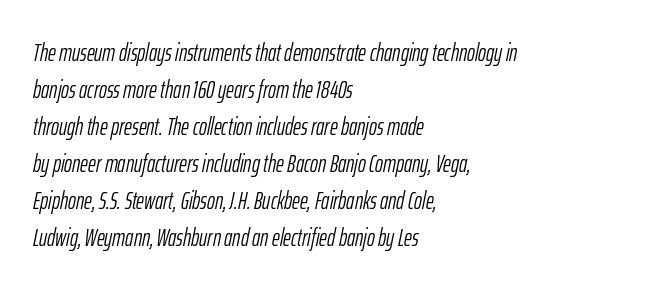
Yep, that's italic — everything's leaning. The space beneath each line is pristine and unruled. Horizontal bands of white between lines are of average thickness. The strokes are not fattened; the text isn't bold. Here the glyphs are tracked normally, forming tight word shapes. Reading down the block, your eye returns to a fixed left position each line.
